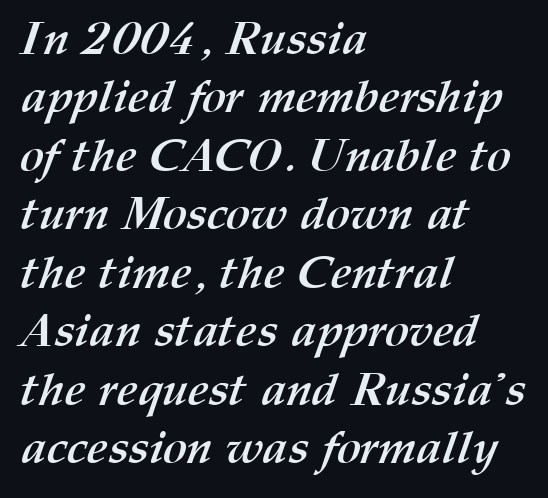
Evenly set lines give the paragraph a standard silhouette. The setting favours the left margin, as ordinary paragraphs usually do. Each row of text sits above clean, open space. The passage shown is typed in a proportional face where columns would drift. Weight: bold. The rendering keeps characters at their native spacing.
